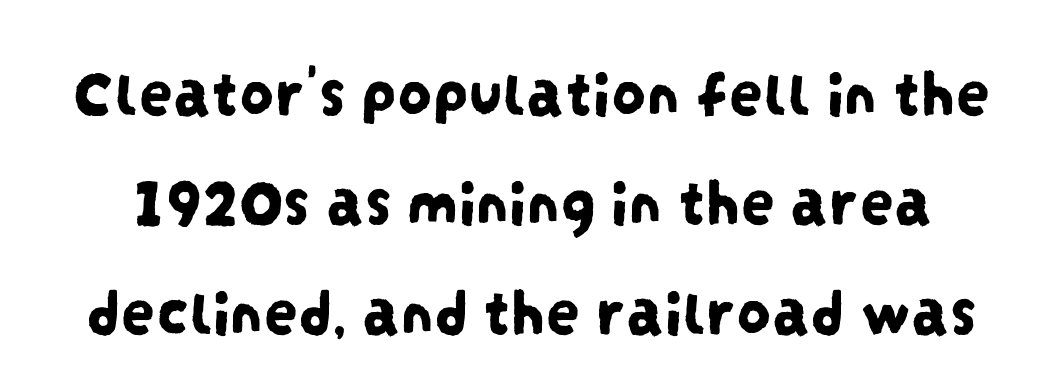
Nope, no serifs anywhere on these letters. A normal amount of white space separates one row of letters from the next. Each letter keeps its own natural width here, so spacing adapts to shape. Type without underlining. How are the letters spaced? Ordinarily, with no added tracking.
